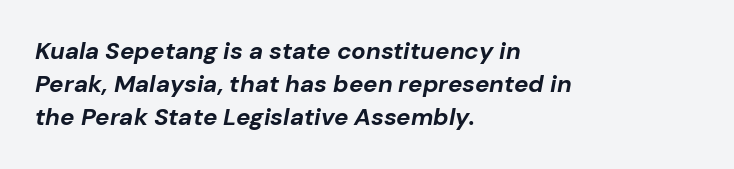
The image shows 24 px bold type, italic (leaning right); set left-aligned, normal line spacing (1.38x), normal letter spacing, not underlined.
